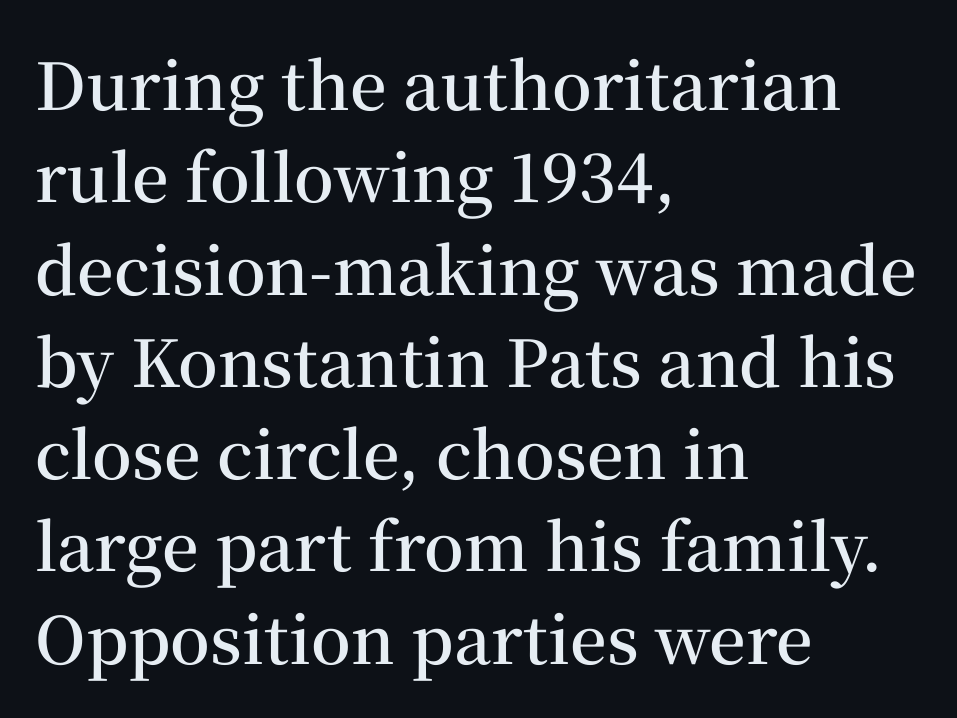
The image shows 65 px semibold serif type, upright; set left-aligned, normal line spacing (1.42x), normal letter spacing, not underlined; medium stroke contrast and a medium x-height.
